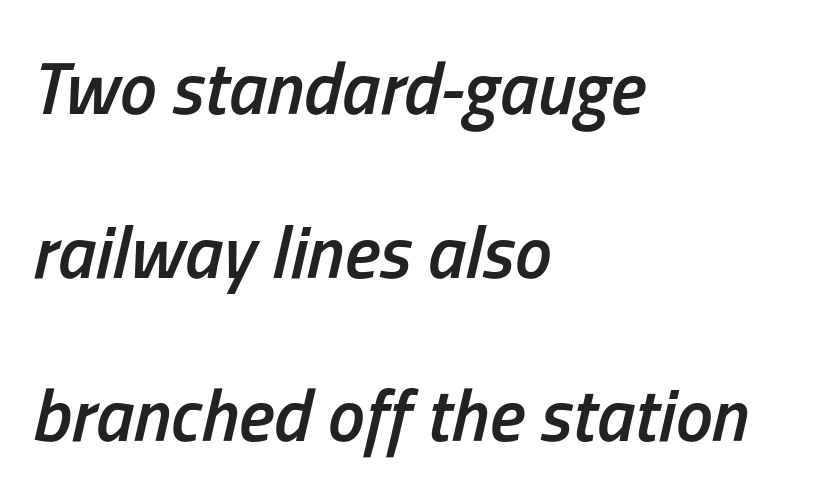
Beneath every word, the page is bare. Summary of weight: moderately heavy, a semibold. The leading is generous, giving the passage an open texture. The letters advance in unequal steps, a hallmark of proportional type. Observe the lean: these are italic letterforms. How are the letters spaced? Ordinarily, with no added tracking.
